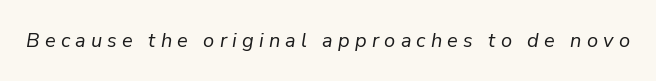
The image shows 20 px text type, italic (leaning right); set unusually wide letter spacing (+0.26 em), not underlined.
